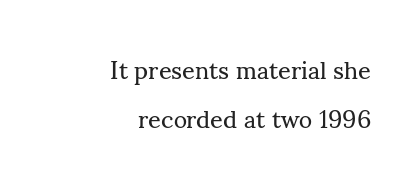
The letters stand straight up with perfectly vertical stems. This rendering leaves character spacing at its baseline value. The rendering anchors every line to the right-hand side. Beneath every word, the page is bare.
